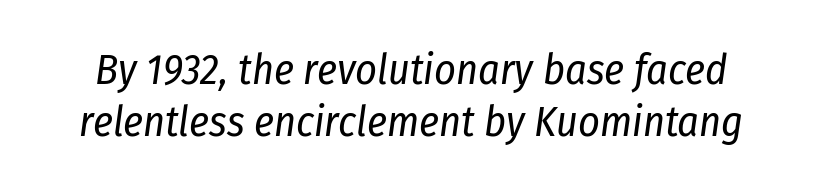
Posture: slanted. Check under the words: just untouched page. Compared with typical body copy, the letter spacing here is the same. The letterforms sit at book weight or below. A typesetter would call this proportional, since set widths differ per character.
